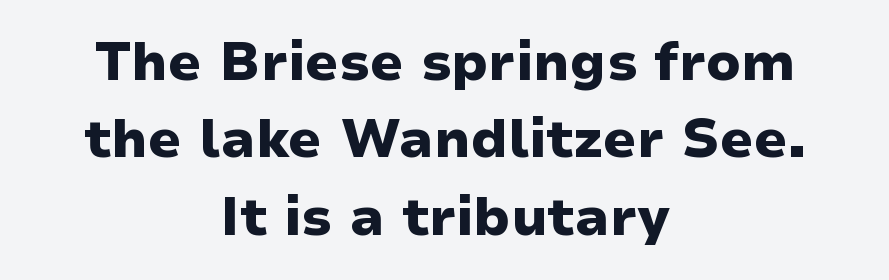
Q: Is the text bold? A: Yes.
Q: Is the text italic (slanted)? A: No, it is upright.
Q: Is the typeface a serif or a sans-serif typeface? A: Sans-serif.
Q: Is the text underlined? A: No.
Q: How is the paragraph aligned? A: Centered.
Q: Is the spacing between letters normal or unusually wide? A: Normal.
Q: Is the spacing between lines tight, normal or loose? A: Normal.
Q: Width (condensed, normal, or wide)? A: Wide.
Q: Stroke contrast? A: Low.
Q: x-height? A: Medium.
Q: Monospaced? A: No.
